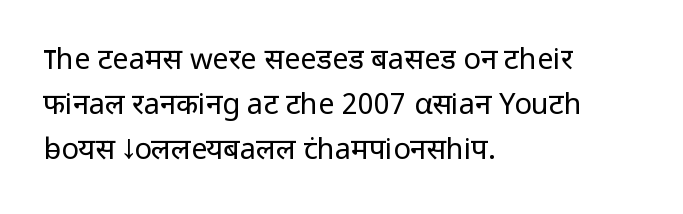
{"serif": "no", "italic": "no", "bold": "no", "weight": "regular", "width": "normal", "stroke_contrast": "low", "x_height": "medium", "monospaced": "no", "underline": "no", "align": "left", "line_spacing": "normal", "line_spacing_ratio": 1.55, "letter_spacing": "normal", "letter_spacing_em": 0.0, "glyph_px": 29}
